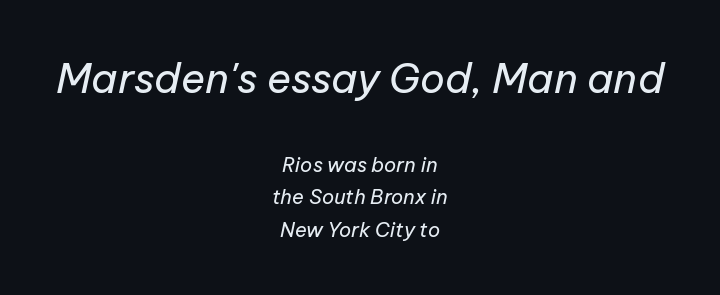
You could call the tracking neutral — neither tight nor loose. The face used here is proportionally spaced, like ordinary book or web type. Layout note: lines centered. Leading: standard. Which chunk is bigger? The first one — the top block dwarfs the bottom. Letters rest on an invisible, unmarked baseline.
